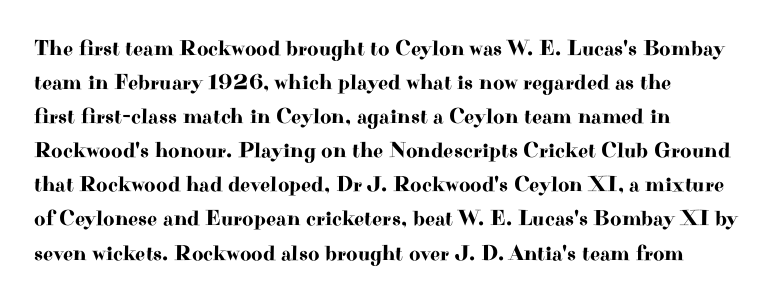
{"italic": "no", "underline": "no", "align": "left", "line_spacing": "normal", "line_spacing_ratio": 1.55, "letter_spacing": "normal", "letter_spacing_em": 0.0, "glyph_px": 22}
